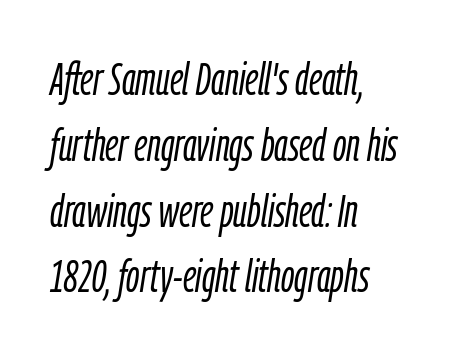
{"italic": "yes", "lean": "right", "slant_degrees": 9, "bold": "no", "weight": "light", "width": "condensed", "stroke_contrast": "low", "x_height": "medium", "monospaced": "no", "underline": "no", "align": "left", "line_spacing": "normal", "line_spacing_ratio": 1.43, "letter_spacing": "normal", "letter_spacing_em": 0.0, "glyph_px": 46}
